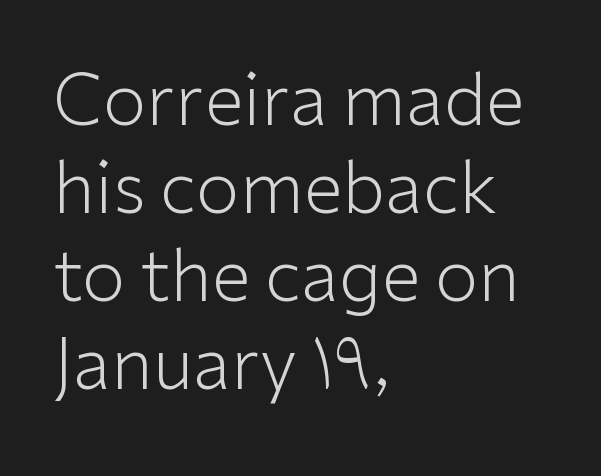
Is this a fixed-width face? No — the glyphs have proportional, varying widths. The typesetting does not lean heavy: it is not bold. Where is the straight margin? On the left. The rendering shows plain stroke endings on the letterforms — a sans-serif design. Spacing between characters is what you'd get straight out of the box. The font's upright variant was chosen for this text.
